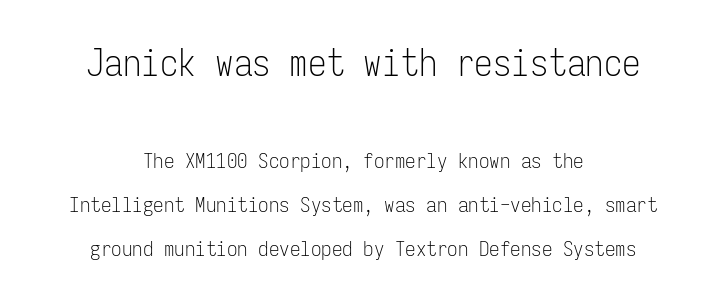
{"serif": "no", "italic": "no", "bold": "no", "weight": "light", "width": "condensed", "stroke_contrast": "low", "x_height": "medium", "monospaced": "yes", "underline": "no", "align": "center", "line_spacing": "loose", "line_spacing_ratio": 2.1, "letter_spacing": "normal", "letter_spacing_em": 0.0, "larger_block": "first", "size_ratio": 1.76, "glyph_px": 37}
